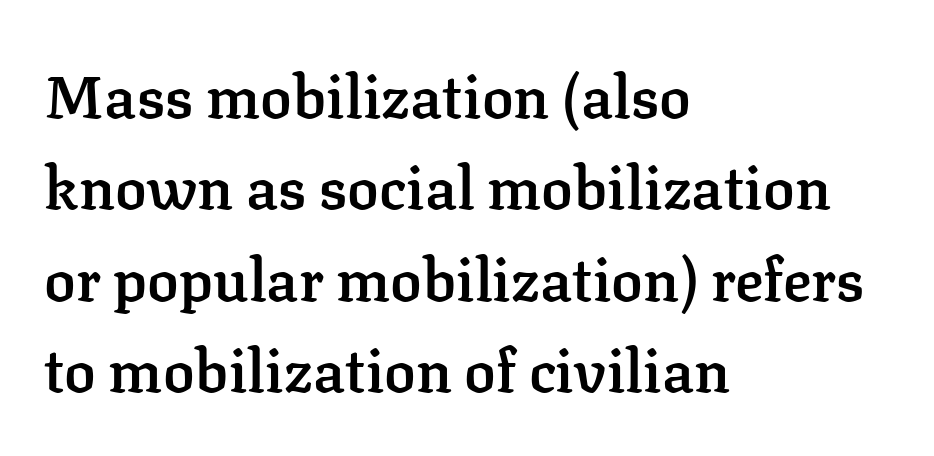
The image shows 59 px semibold serif type, upright; set left-aligned, normal line spacing (1.55x), normal letter spacing, not underlined; low stroke contrast and a medium x-height.
